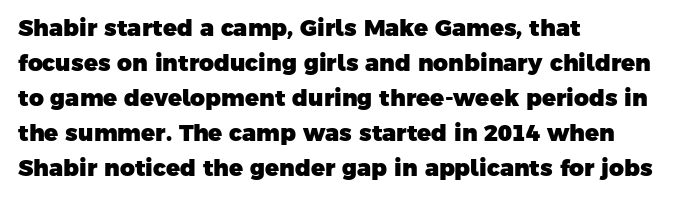
The image shows 23 px bold type; set left-aligned, normal line spacing (1.52x), normal letter spacing, not underlined.
